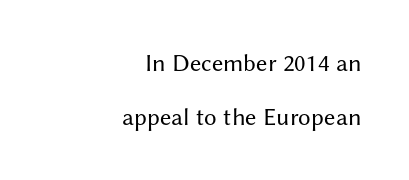
The image shows 25 px text type, upright; set right-aligned, loose line spacing (2.16x), normal letter spacing, not underlined.
